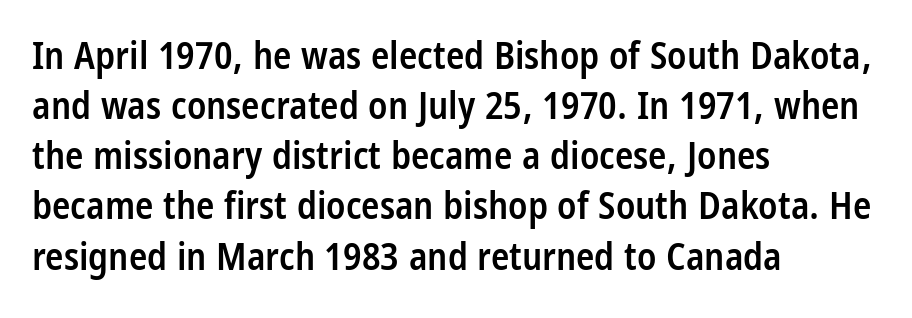
Regarding leading, the lines here are spaced in the standard way. Nobody touched the tracking dial on this one. Notice how the stems are strictly vertical — no italics here. The characters display no serif detailing; their extremities are plain. Here the designer chose a conventional face with non-uniform glyph widths.
